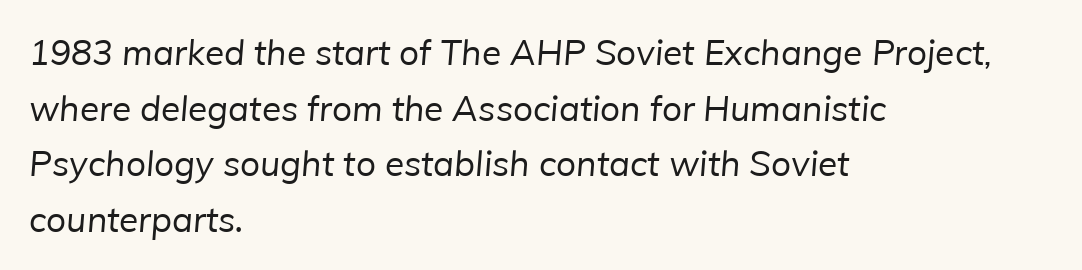
Glance below the letters and you will spot only blank space. Short note: letters normally spaced. This sample has the flowing, uneven cadence of proportional lettering. A typesetter would label this face a sans.
